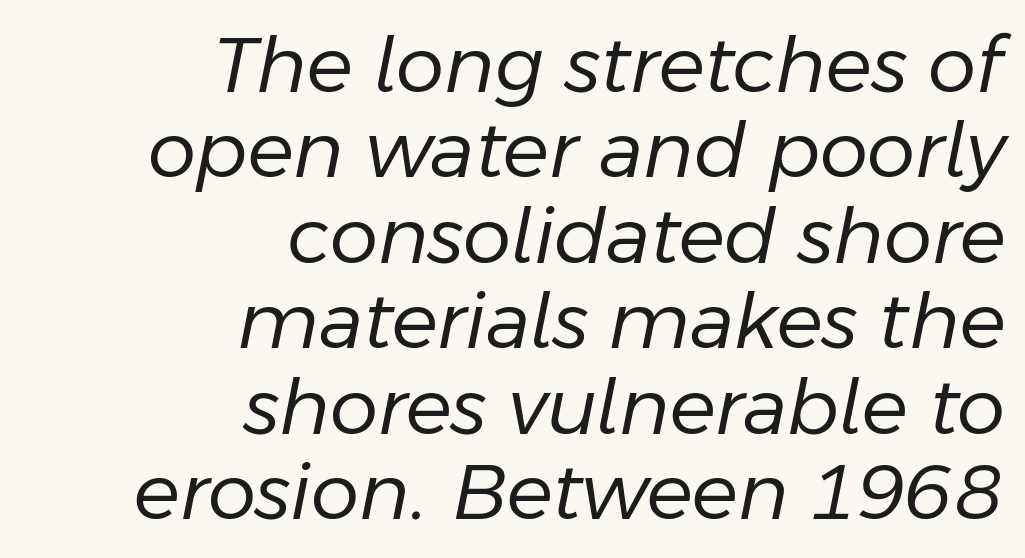
{"italic": "yes", "lean": "right", "slant_degrees": 11, "bold": "no", "weight": "regular", "width": "normal", "stroke_contrast": "low", "x_height": "medium", "monospaced": "no", "underline": "no", "align": "right", "line_spacing": "tight", "line_spacing_ratio": 1.11, "letter_spacing": "normal", "letter_spacing_em": 0.0, "glyph_px": 77}
